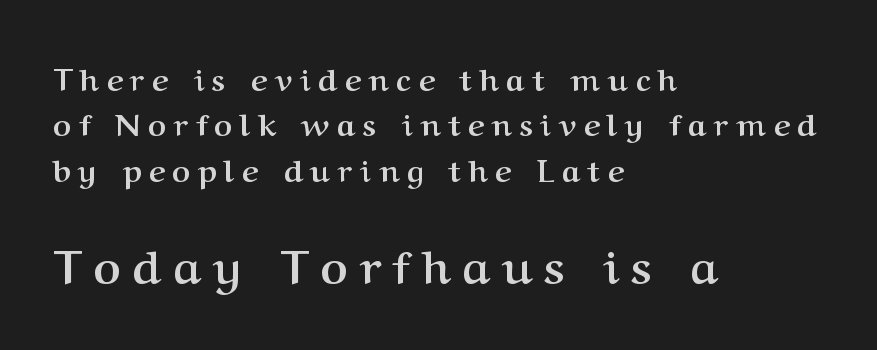
Q: Is the text bold? A: Yes.
Q: Is the text italic (slanted)? A: No, it is upright.
Q: Is the typeface a serif or a sans-serif typeface? A: Serif.
Q: Is the text underlined? A: No.
Q: How is the paragraph aligned? A: Left-aligned.
Q: Is the spacing between letters normal or unusually wide? A: Unusually wide.
Q: Is the spacing between lines tight, normal or loose? A: Normal.
Q: Which block of text is set in a larger size, the first (top) or the second (bottom)? A: The second (bottom) one.
Q: Width (condensed, normal, or wide)? A: Normal.
Q: Stroke contrast? A: Medium.
Q: x-height? A: Medium.
Q: Monospaced? A: No.
